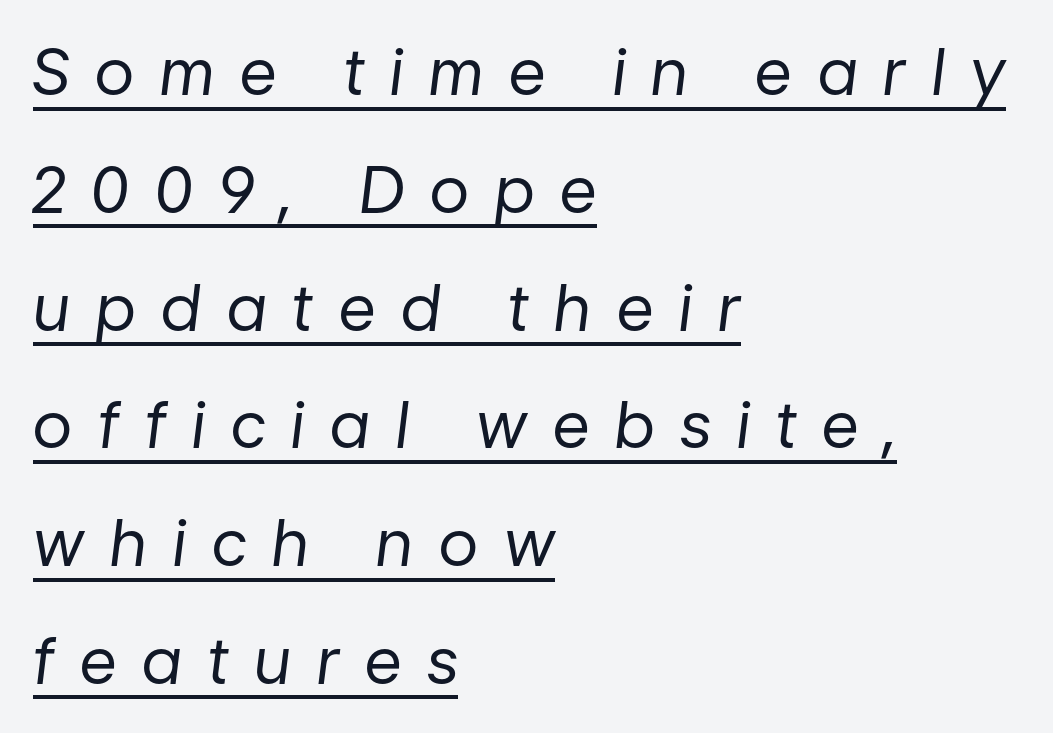
The passage shown has open, widely tracked lettering throughout. Weight: not bold — regular or lighter. Each line of the rendering has a horizontal stroke beneath the glyphs. These lines are rendered in a variable-pitch font. Designer's note — italics engaged.
